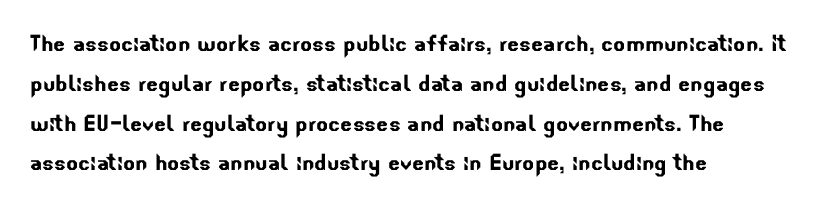
Q: Is the typeface a serif or a sans-serif typeface? A: Sans-serif.
Q: Is the text underlined? A: No.
Q: How is the paragraph aligned? A: Left-aligned.
Q: Is the spacing between letters normal or unusually wide? A: Normal.
Q: Is the spacing between lines tight, normal or loose? A: Normal.
Q: Width (condensed, normal, or wide)? A: Normal.
Q: Stroke contrast? A: Low.
Q: x-height? A: Small.
Q: Monospaced? A: No.
